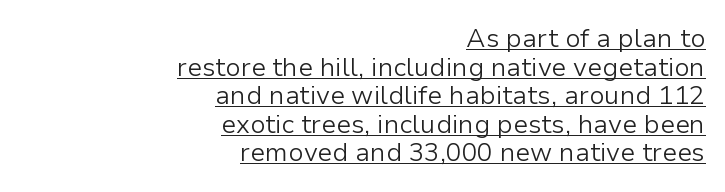
Q: Is the text bold? A: No.
Q: Is the text italic (slanted)? A: No, it is upright.
Q: Is the text underlined? A: Yes.
Q: How is the paragraph aligned? A: Right-aligned.
Q: Is the spacing between letters normal or unusually wide? A: Normal.
Q: Is the spacing between lines tight, normal or loose? A: Tight.
